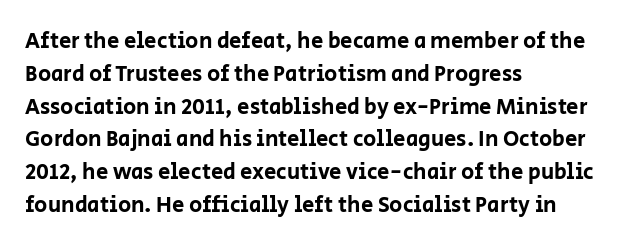
The specimen omits any rule beneath the text block's lines. Is the letter spacing exaggerated? No — it looks like the ordinary default. The typography opts for an upright posture over an oblique one. The rag falls on the right side of this text block. Baseline-to-baseline distance is the conventional proportion of letter height.
